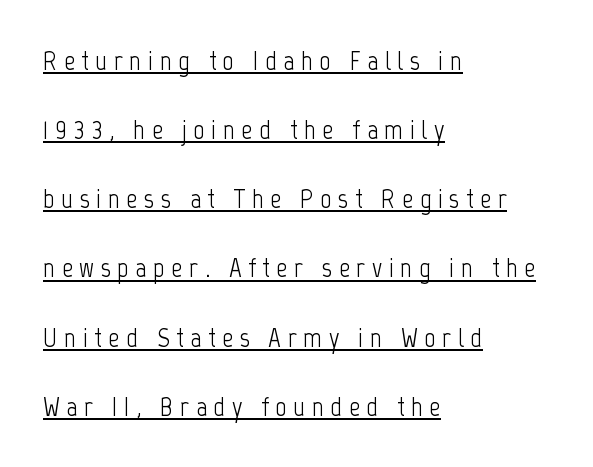
The image shows 28 px light, condensed sans-serif type, upright; set left-aligned, loose line spacing (2.47x), unusually wide letter spacing (+0.23 em), underlined; low stroke contrast and a medium x-height.
